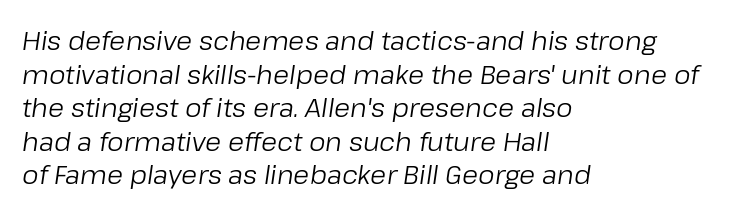
{"italic": "yes", "lean": "right", "slant_degrees": 8, "bold": "no", "underline": "no", "align": "left", "line_spacing": "normal", "line_spacing_ratio": 1.29, "letter_spacing": "normal", "letter_spacing_em": 0.0, "glyph_px": 26}
